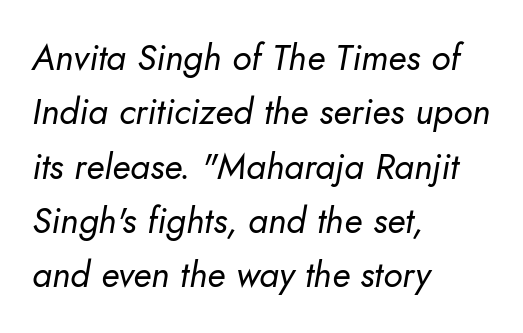
{"italic": "yes", "lean": "right", "slant_degrees": 10, "bold": "no", "weight": "regular", "width": "normal", "stroke_contrast": "low", "x_height": "small", "monospaced": "no", "underline": "no", "align": "left", "line_spacing": "normal", "line_spacing_ratio": 1.51, "letter_spacing": "normal", "letter_spacing_em": 0.0, "glyph_px": 36}
